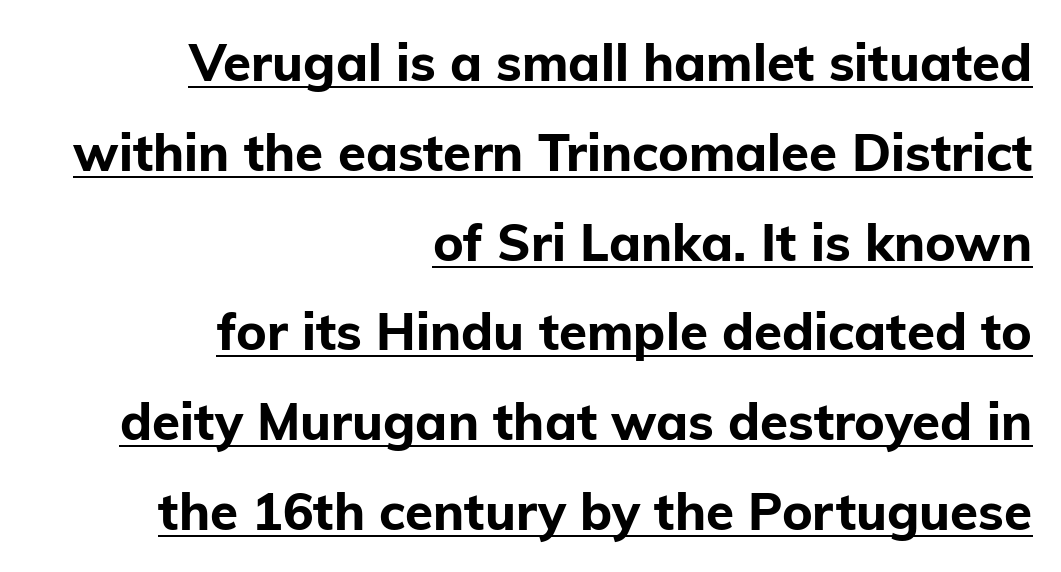
The compositor pushed each line to the right boundary. The designer went with a sans here, leaving each stem footless. The rendering uses natural spacing where letterforms have individual widths. Typesetter's note: full bold, strokes at maximum text heaviness.
